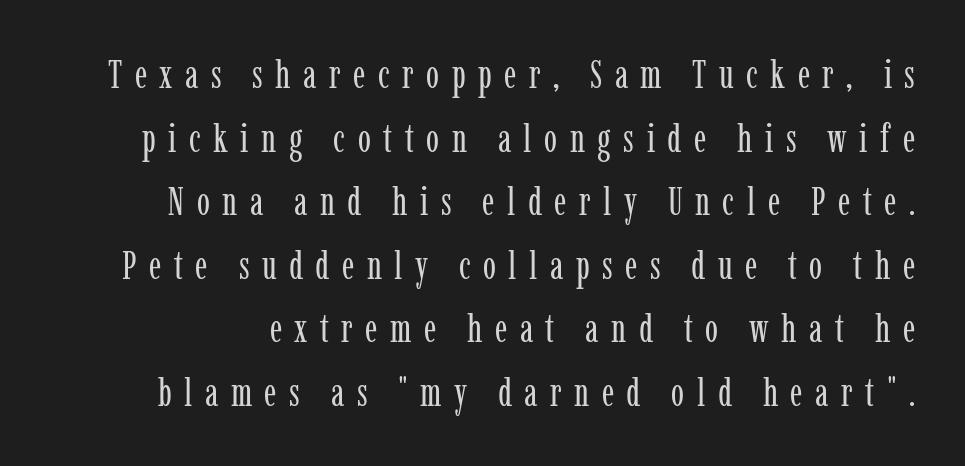
{"serif": "yes", "italic": "no", "bold": "no", "weight": "regular", "width": "condensed", "stroke_contrast": "low", "x_height": "medium", "monospaced": "no", "underline": "no", "line_spacing": "normal", "line_spacing_ratio": 1.63, "letter_spacing": "wide", "letter_spacing_em": 0.32, "glyph_px": 39}
